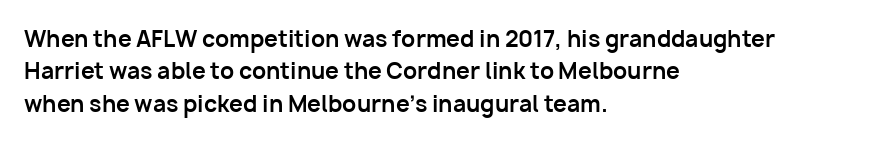
This block has exactly the height ordinary leading produces. A roman cut, with each character standing at attention. Typesetter's note: full bold, strokes at maximum text heaviness. The rendering anchors every line to the left-hand side.
